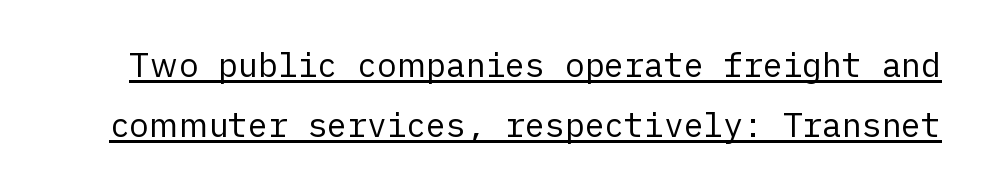
{"serif": "no", "italic": "no", "bold": "no", "weight": "regular", "width": "normal", "stroke_contrast": "low", "x_height": "medium", "underline": "yes", "line_spacing_ratio": 1.81, "letter_spacing": "normal", "letter_spacing_em": 0.0, "glyph_px": 33}
